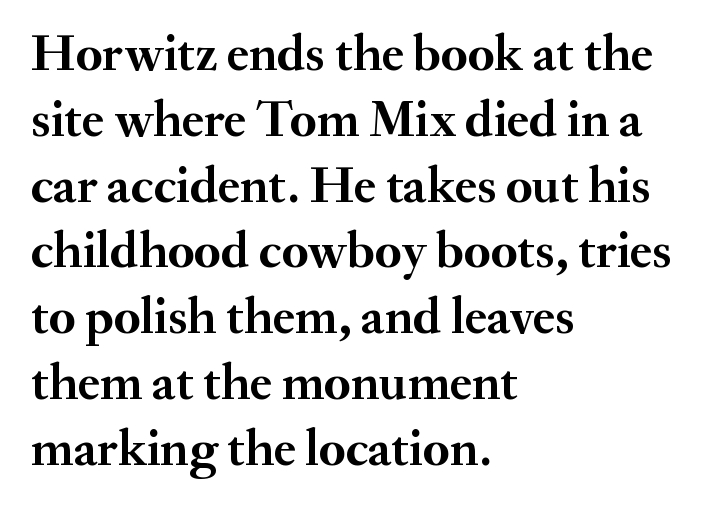
{"serif": "yes", "italic": "no", "bold": "yes", "weight": "semibold", "width": "normal", "stroke_contrast": "medium", "x_height": "small", "monospaced": "no", "underline": "no", "align": "left", "line_spacing": "normal", "line_spacing_ratio": 1.29, "letter_spacing": "normal", "letter_spacing_em": 0.0, "glyph_px": 51}
